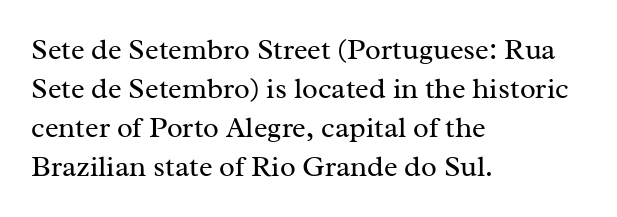
Q: Is the text bold? A: No.
Q: Is the text italic (slanted)? A: No, it is upright.
Q: Is the typeface a serif or a sans-serif typeface? A: Serif.
Q: Is the text underlined? A: No.
Q: How is the paragraph aligned? A: Left-aligned.
Q: Is the spacing between letters normal or unusually wide? A: Normal.
Q: Is the spacing between lines tight, normal or loose? A: Normal.
Q: Width (condensed, normal, or wide)? A: Normal.
Q: Stroke contrast? A: Medium.
Q: x-height? A: Medium.
Q: Monospaced? A: No.
